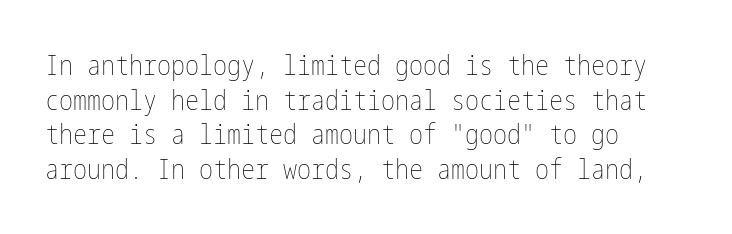
{"italic": "no", "bold": "no", "weight": "thin", "width": "condensed", "stroke_contrast": "low", "x_height": "medium", "underline": "no", "align": "left", "line_spacing_ratio": 1.24, "letter_spacing": "normal", "letter_spacing_em": 0.0, "glyph_px": 28}
